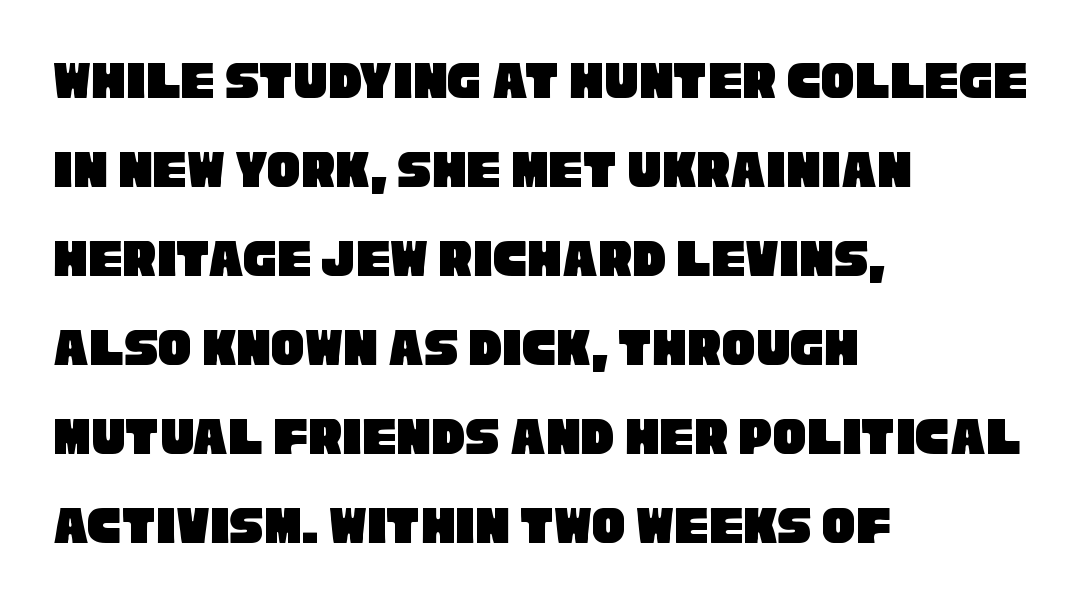
Nobody touched the tracking dial on this one. Plain, unruled lines of type. The paragraph has a hard left edge and a soft right edge. The face used here is proportionally spaced, like ordinary book or web type.
